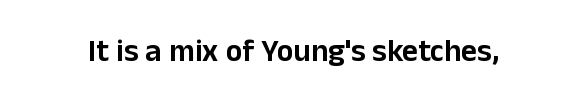
Italic? Not at all — the glyphs are vertical. Descender tails drop into unmarked territory. The glyphs in this specimen are sans serif. Spacing between characters is what you'd get straight out of the box.
